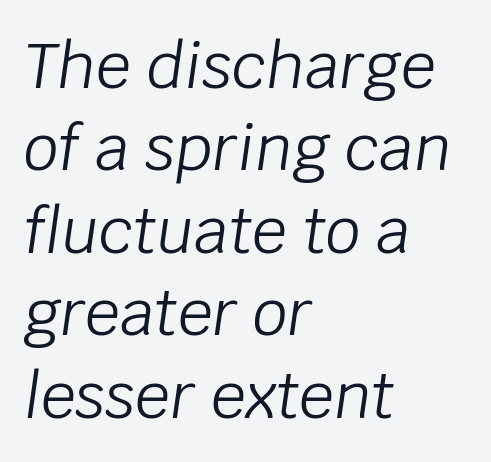
{"italic": "yes", "lean": "right", "slant_degrees": 8, "bold": "no", "weight": "light", "width": "normal", "stroke_contrast": "low", "x_height": "large", "monospaced": "no", "underline": "no", "align": "left", "line_spacing": "normal", "line_spacing_ratio": 1.33, "letter_spacing": "normal", "letter_spacing_em": 0.0, "glyph_px": 62}
